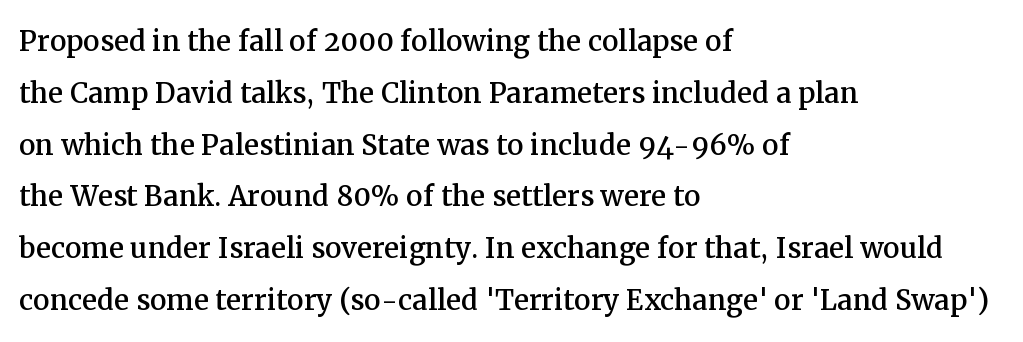
The axis of the letterforms is exactly vertical. Tracking value appears to be zero — textbook default spacing. Layout note: lines flush left. This sample has the flowing, uneven cadence of proportional lettering. Decoration check: the copy has no underline. These lines are composed in type with serifs.
